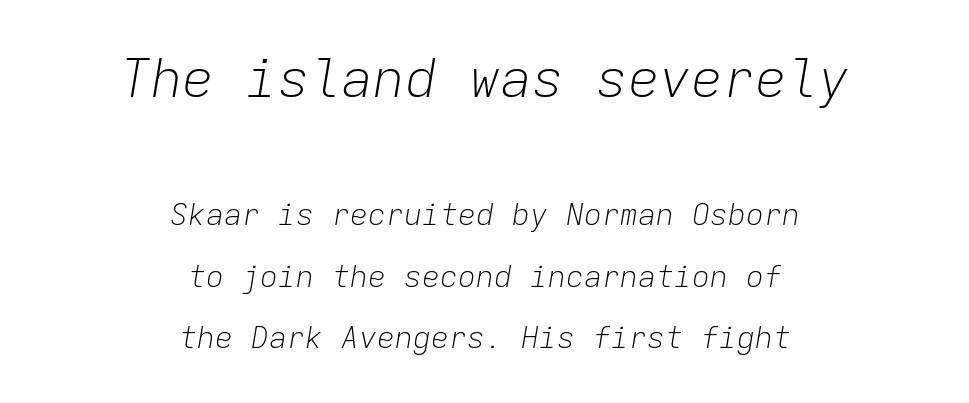
These lines are rendered in a fixed-pitch font. Reading top to bottom, the characters get smaller at the block break. In terms of letterspacing, this is plain default setting. Weight: in the light-to-regular range. Neither beginnings nor endings align; midpoints do.
